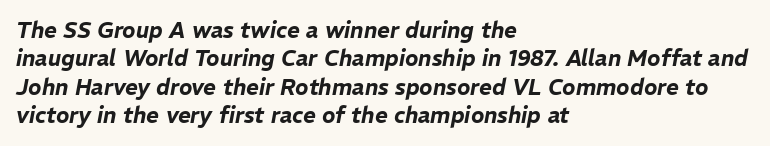
The image shows 22 px text type, italic (leaning right); set left-aligned, normal line spacing (1.29x), normal letter spacing, not underlined.
